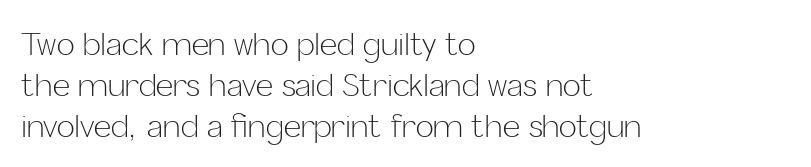
The baseline area is clear. Quick note: interline space is typical. This is roman type, the default non-slanted kind. The lines in this sample share a left origin and differ only in where they stop. Each letter keeps its own natural width here, so spacing adapts to shape.
